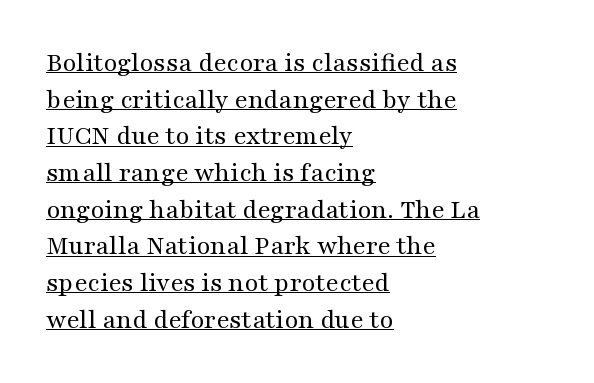
{"serif": "yes", "italic": "no", "bold": "no", "weight": "regular", "width": "wide", "stroke_contrast": "medium", "x_height": "medium", "monospaced": "no", "underline": "yes", "align": "left", "line_spacing": "normal", "line_spacing_ratio": 1.31, "letter_spacing": "normal", "letter_spacing_em": 0.0, "glyph_px": 28}
